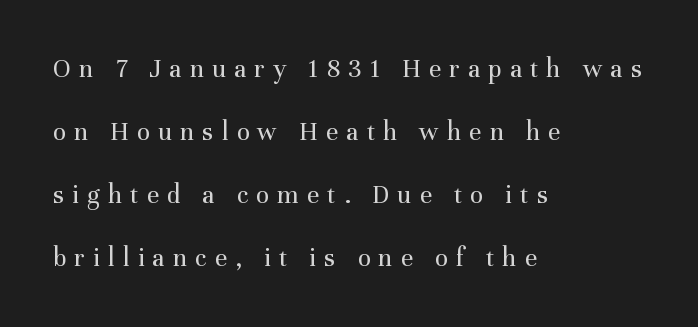
The image shows 27 px text type, upright; set left-aligned, loose line spacing (2.33x), unusually wide letter spacing (+0.3 em), not underlined.
